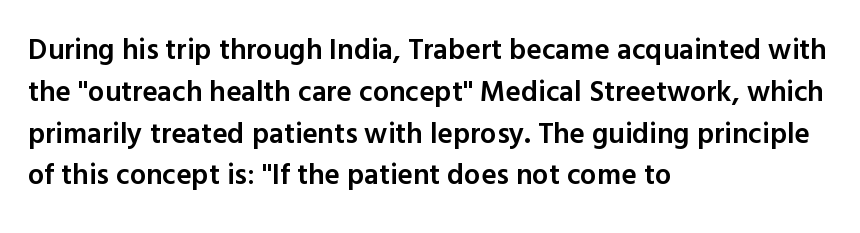
Q: Is the text bold? A: Semi-bold.
Q: Is the text italic (slanted)? A: No, it is upright.
Q: Is the typeface a serif or a sans-serif typeface? A: Sans-serif.
Q: Is the text underlined? A: No.
Q: How is the paragraph aligned? A: Left-aligned.
Q: Is the spacing between letters normal or unusually wide? A: Normal.
Q: Is the spacing between lines tight, normal or loose? A: Normal.
Q: Width (condensed, normal, or wide)? A: Normal.
Q: x-height? A: Medium.
Q: Monospaced? A: No.
